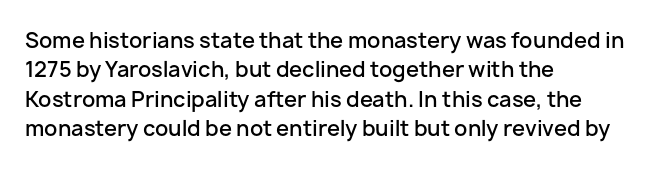
{"italic": "no", "bold": "semi", "underline": "no", "align": "left", "line_spacing": "normal", "line_spacing_ratio": 1.4, "letter_spacing": "normal", "letter_spacing_em": 0.0, "glyph_px": 21}
